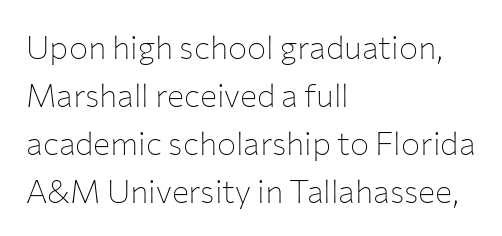
{"serif": "no", "italic": "no", "bold": "no", "weight": "thin", "width": "normal", "stroke_contrast": "low", "x_height": "medium", "monospaced": "no", "underline": "no", "align": "left", "line_spacing": "normal", "line_spacing_ratio": 1.5, "letter_spacing": "normal", "letter_spacing_em": 0.0, "glyph_px": 32}
